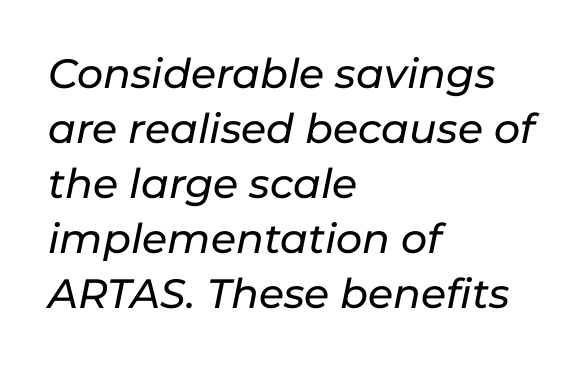
Varying glyph widths throughout — classic text-font behaviour. The string is rendered with underlining switched off. The ragged edge is on the right, which tells us the setting is flush left. Vertical spacing — default. The horizontal fit of the characters is conventional and even.
